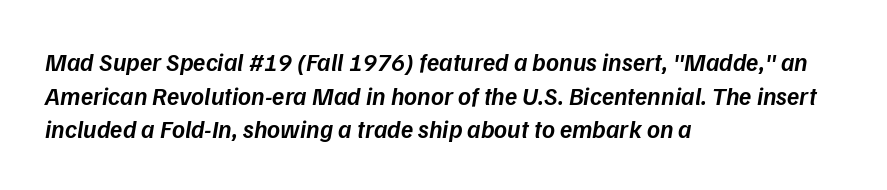
Q: Is the text bold? A: Semi-bold.
Q: Is the text italic (slanted)? A: Yes, it leans right by about 9 degrees.
Q: Is the text underlined? A: No.
Q: How is the paragraph aligned? A: Left-aligned.
Q: Is the spacing between letters normal or unusually wide? A: Normal.
Q: Is the spacing between lines tight, normal or loose? A: Normal.
